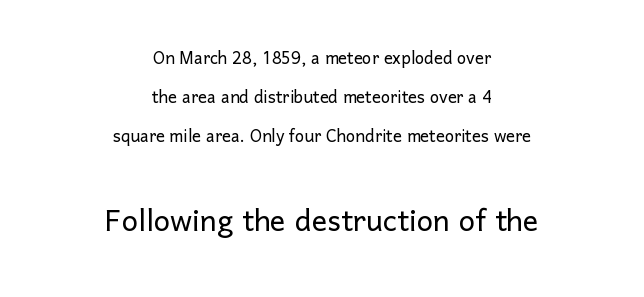
The image shows 39 px light sans-serif type, upright; set centered, line spacing 1.78x, normal letter spacing, not underlined; the second (bottom) block is 1.77x larger; low stroke contrast and a medium x-height.
